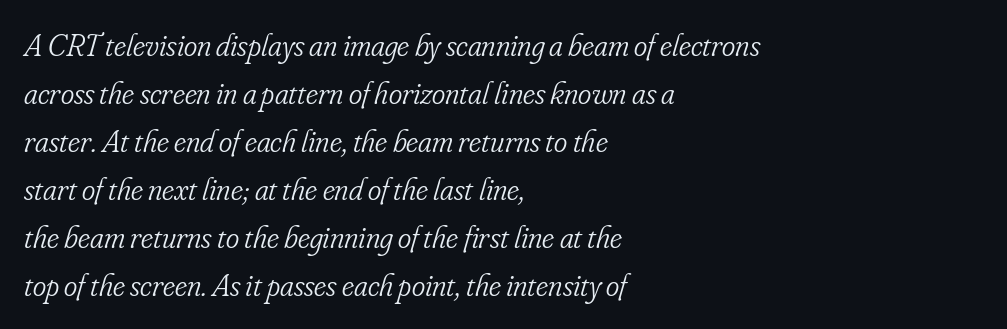
Is the block centered? No — it sits flush against the left margin. Summary of weight: not heavy and not bold. Varying glyph widths throughout — classic text-font behaviour. How would I describe the line gaps? Plain and ordinary.
